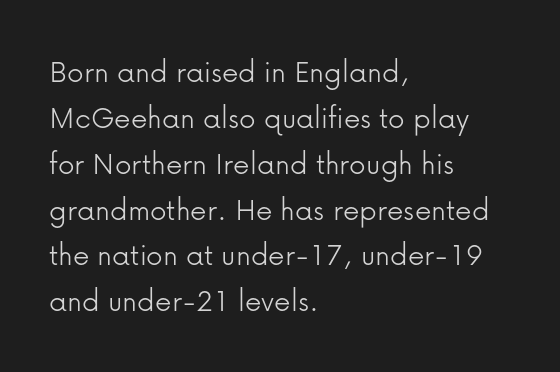
The image shows 33 px light sans-serif type, upright; set left-aligned, normal line spacing (1.39x), normal letter spacing, not underlined; low stroke contrast and a medium x-height.
